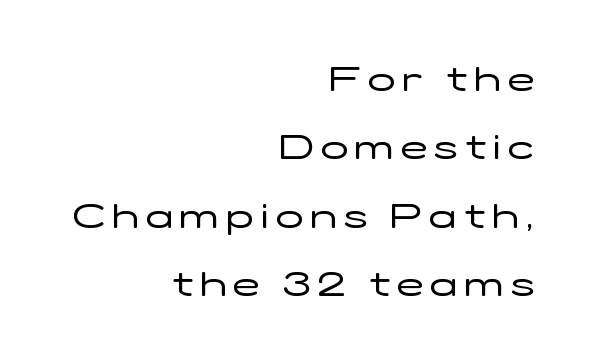
The image shows 36 px regular-weight, wide sans-serif type, upright; set right-aligned, loose line spacing (1.9x), unusually wide letter spacing (+0.2 em), not underlined; low stroke contrast and a medium x-height.
